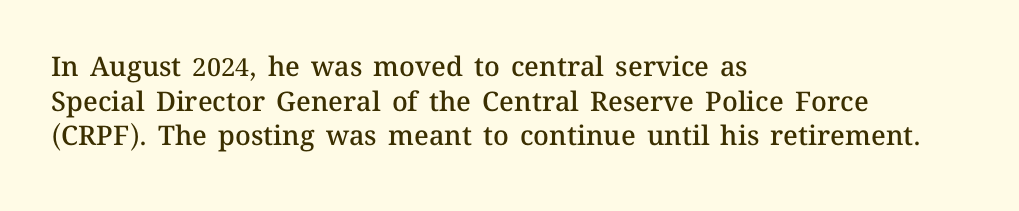
Q: Is the text bold? A: Semi-bold.
Q: Is the text italic (slanted)? A: No, it is upright.
Q: Is the text underlined? A: No.
Q: How is the paragraph aligned? A: Left-aligned.
Q: Is the spacing between letters normal or unusually wide? A: Normal.
Q: Is the spacing between lines tight, normal or loose? A: Normal.
